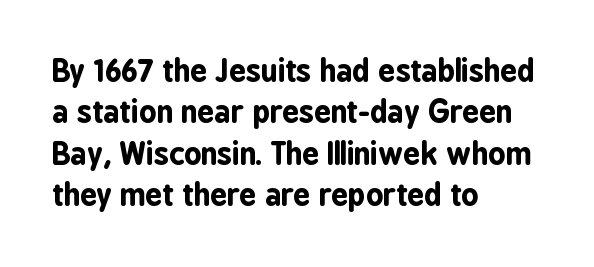
Q: Is the text bold? A: Yes.
Q: Is the text italic (slanted)? A: No, it is upright.
Q: Is the typeface a serif or a sans-serif typeface? A: Sans-serif.
Q: Is the text underlined? A: No.
Q: How is the paragraph aligned? A: Left-aligned.
Q: Is the spacing between letters normal or unusually wide? A: Normal.
Q: Is the spacing between lines tight, normal or loose? A: Normal.
Q: Width (condensed, normal, or wide)? A: Condensed.
Q: Stroke contrast? A: Low.
Q: x-height? A: Medium.
Q: Monospaced? A: No.
